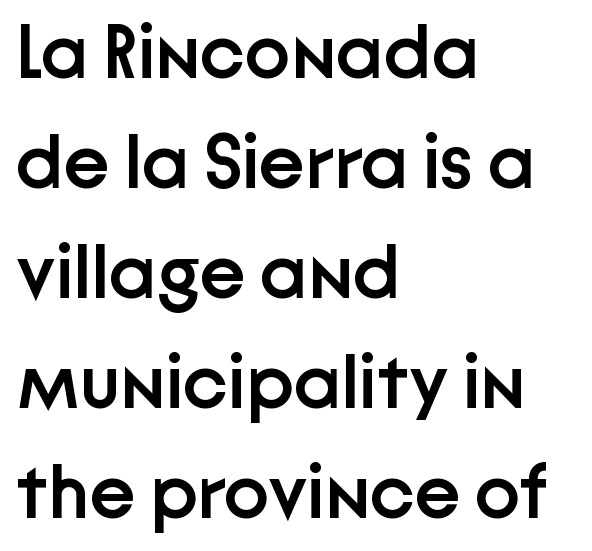
Q: Is the text bold? A: Semi-bold.
Q: Is the text italic (slanted)? A: No, it is upright.
Q: Is the typeface a serif or a sans-serif typeface? A: Sans-serif.
Q: Is the text underlined? A: No.
Q: How is the paragraph aligned? A: Left-aligned.
Q: Is the spacing between letters normal or unusually wide? A: Normal.
Q: Is the spacing between lines tight, normal or loose? A: Normal.
Q: Width (condensed, normal, or wide)? A: Normal.
Q: Stroke contrast? A: Low.
Q: x-height? A: Medium.
Q: Monospaced? A: No.
